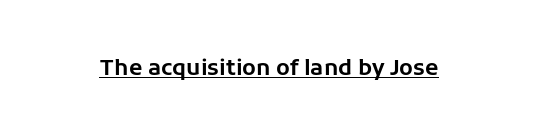
Q: Is the text italic (slanted)? A: No, it is upright.
Q: Is the text underlined? A: Yes.
Q: Is the spacing between letters normal or unusually wide? A: Normal.
